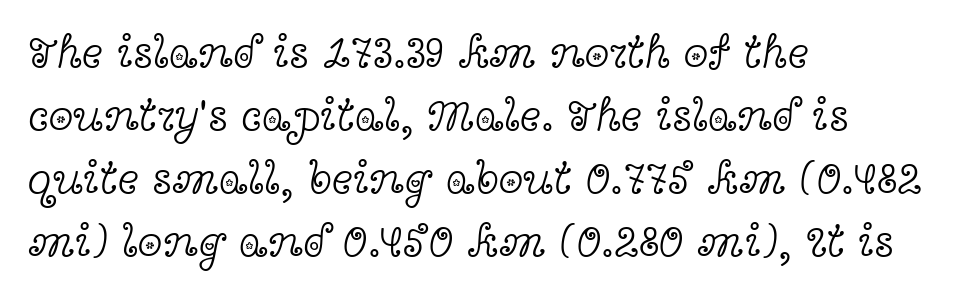
Q: Is the text bold? A: No.
Q: Is the text italic (slanted)? A: Yes.
Q: Is the typeface a serif or a sans-serif typeface? A: Serif.
Q: Is the text underlined? A: No.
Q: How is the paragraph aligned? A: Left-aligned.
Q: Is the spacing between letters normal or unusually wide? A: Normal.
Q: Is the spacing between lines tight, normal or loose? A: Normal.
Q: Width (condensed, normal, or wide)? A: Wide.
Q: x-height? A: Medium.
Q: Monospaced? A: No.
